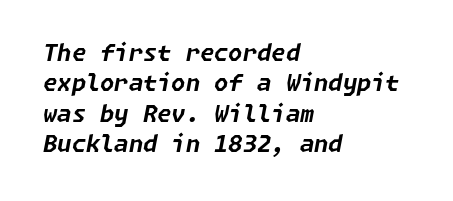
{"italic": "yes", "lean": "right", "slant_degrees": 11, "bold": "yes", "underline": "no", "align": "left", "line_spacing": "normal", "line_spacing_ratio": 1.32, "letter_spacing": "normal", "letter_spacing_em": 0.0, "glyph_px": 23}
